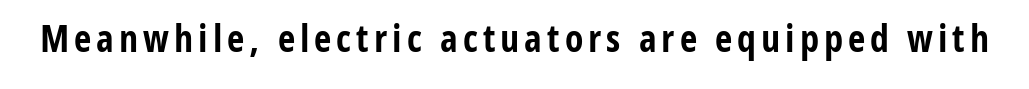
Q: Is the text bold? A: Yes.
Q: Is the text italic (slanted)? A: No, it is upright.
Q: Is the typeface a serif or a sans-serif typeface? A: Sans-serif.
Q: Is the text underlined? A: No.
Q: Width (condensed, normal, or wide)? A: Condensed.
Q: Stroke contrast? A: Low.
Q: x-height? A: Medium.
Q: Monospaced? A: No.
